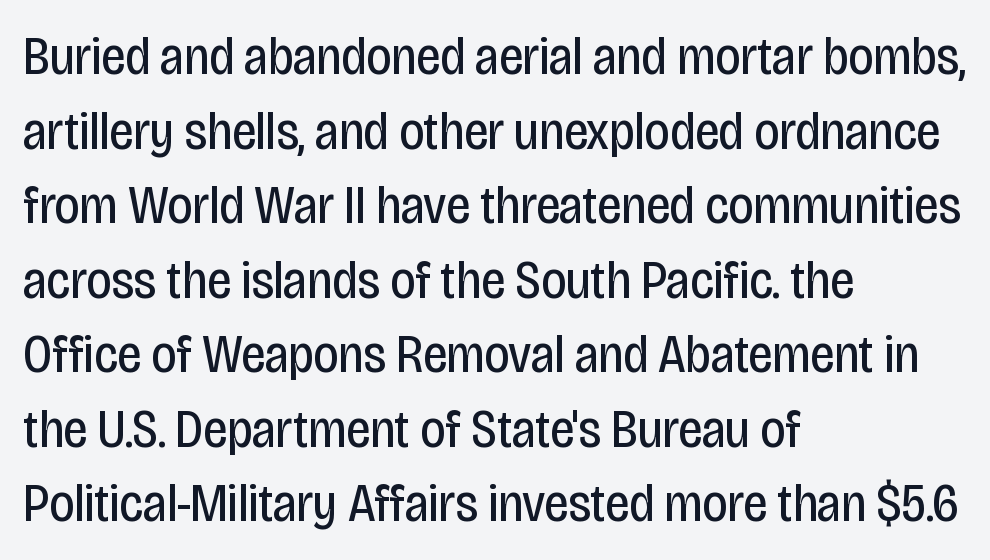
The image shows 54 px regular-weight, condensed sans-serif type, upright; set left-aligned, normal line spacing (1.38x), normal letter spacing, not underlined; low stroke contrast and a large x-height.
